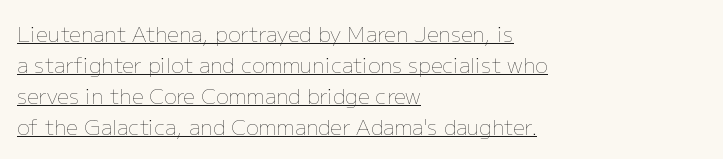
In designer terms, the underline attribute is active on this setting. Compared with a centered layout, this one pins lines to the left instead. Leading: standard. The letterforms sit at book weight or below. The horizontal fit of the characters is conventional and even.
